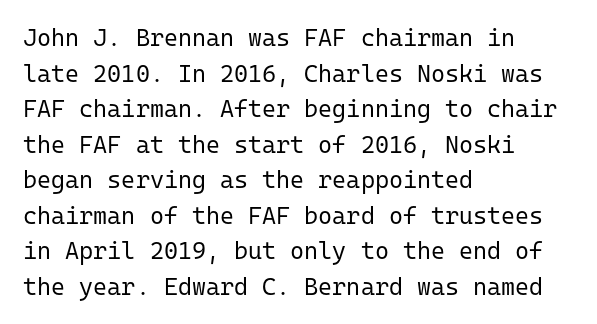
No italicization has been applied; the sample stays upright. Each line starts at the same left margin while the right side varies. Weight: regular or lighter. Compared with typical paragraphs, the rows here are spaced about the same. No extra tracking has been applied to these lines. Any mark beneath the type? The region is blank.
